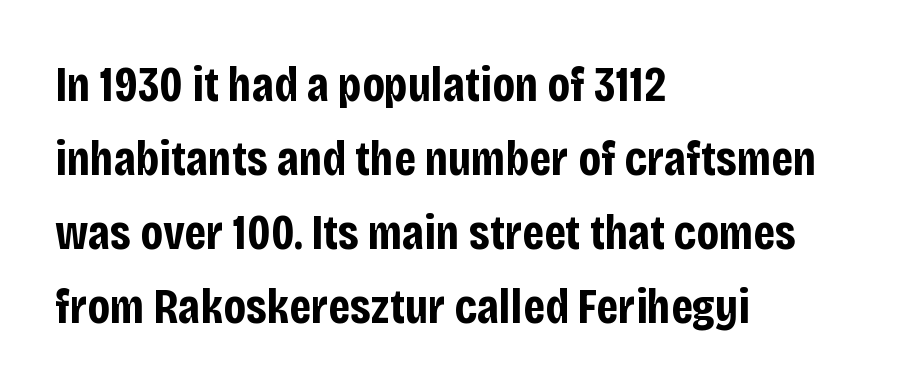
{"serif": "no", "italic": "no", "bold": "yes", "weight": "bold", "width": "condensed", "stroke_contrast": "low", "x_height": "large", "monospaced": "no", "underline": "no", "align": "left", "line_spacing": "normal", "line_spacing_ratio": 1.51, "letter_spacing": "normal", "letter_spacing_em": 0.0, "glyph_px": 49}
